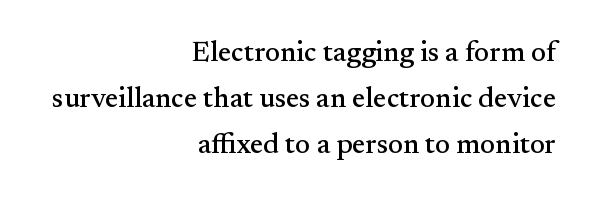
{"serif": "yes", "italic": "no", "width": "normal", "stroke_contrast": "medium", "x_height": "small", "monospaced": "no", "underline": "no", "align": "right", "line_spacing": "normal", "line_spacing_ratio": 1.65, "letter_spacing": "normal", "letter_spacing_em": 0.0, "glyph_px": 28}
